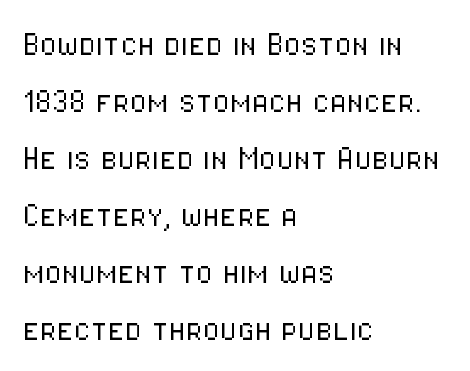
{"serif": "no", "italic": "no", "bold": "no", "weight": "light", "width": "condensed", "stroke_contrast": "low", "x_height": "medium", "monospaced": "no", "underline": "no", "align": "left", "line_spacing": "normal", "line_spacing_ratio": 1.46, "letter_spacing": "normal", "letter_spacing_em": 0.0, "glyph_px": 39}
